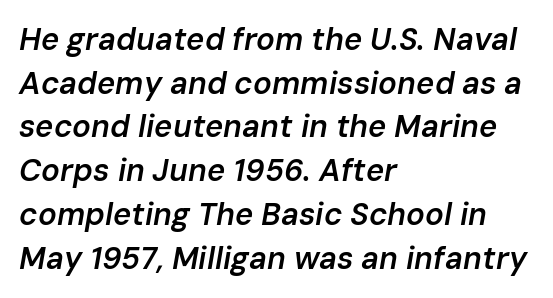
Evenly set lines give the paragraph a standard silhouette. Glance below the letters and you will spot only blank space. Observe the lean: these are italic letterforms. Stems and bowls a touch heavier than normal — semibold. The passage shown is typed in a proportional face where columns would drift. Caption: standard tracking, unaltered.
